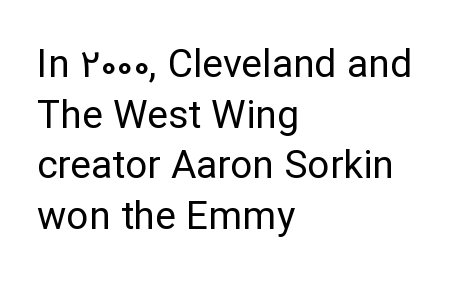
{"serif": "no", "italic": "no", "bold": "no", "weight": "regular", "width": "normal", "stroke_contrast": "low", "x_height": "medium", "monospaced": "no", "underline": "no", "align": "left", "line_spacing": "normal", "line_spacing_ratio": 1.3, "letter_spacing": "normal", "letter_spacing_em": 0.0, "glyph_px": 39}
